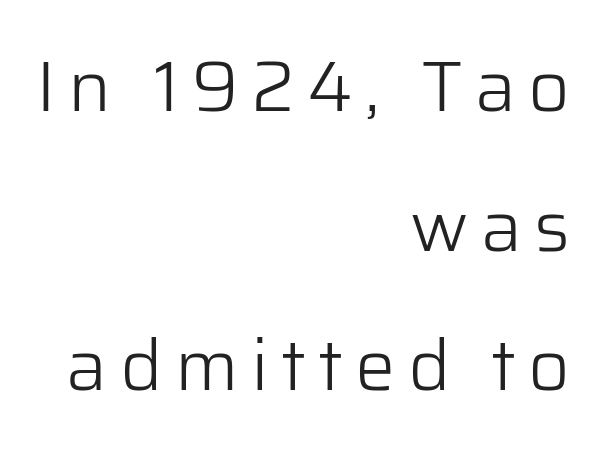
The image shows 72 px light sans-serif type, upright; set right-aligned, loose line spacing (1.94x), not underlined; low stroke contrast and a medium x-height.
